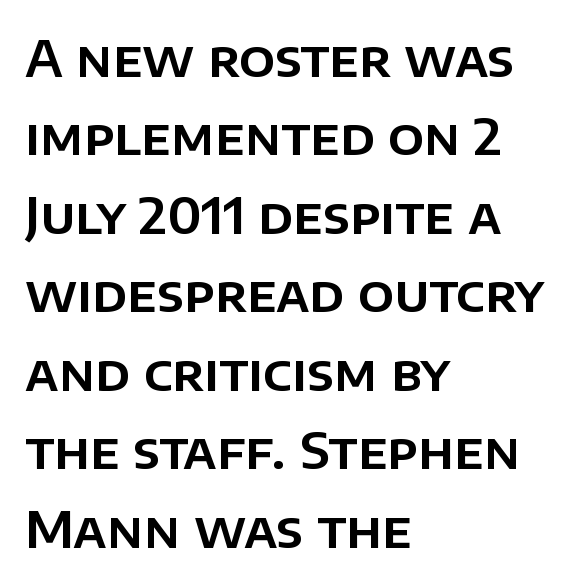
Q: Is the text italic (slanted)? A: No, it is upright.
Q: Is the typeface a serif or a sans-serif typeface? A: Sans-serif.
Q: Is the text underlined? A: No.
Q: How is the paragraph aligned? A: Left-aligned.
Q: Is the spacing between letters normal or unusually wide? A: Normal.
Q: Is the spacing between lines tight, normal or loose? A: Normal.
Q: Width (condensed, normal, or wide)? A: Normal.
Q: Stroke contrast? A: Low.
Q: x-height? A: Large.
Q: Monospaced? A: No.
